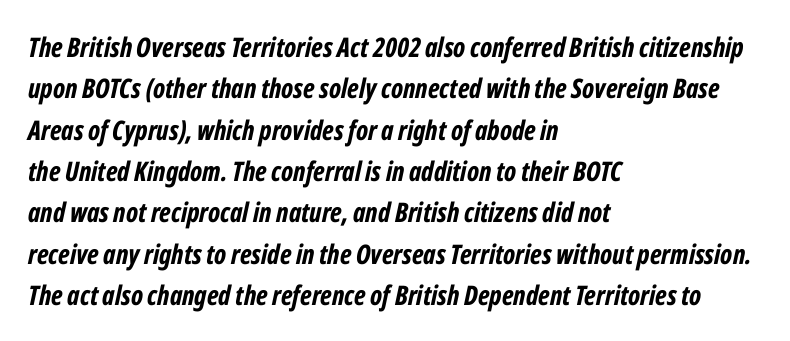
Q: Is the text bold? A: Yes.
Q: Is the text italic (slanted)? A: Yes, it leans right by about 12 degrees.
Q: Is the text underlined? A: No.
Q: How is the paragraph aligned? A: Left-aligned.
Q: Is the spacing between letters normal or unusually wide? A: Normal.
Q: Is the spacing between lines tight, normal or loose? A: Normal.
